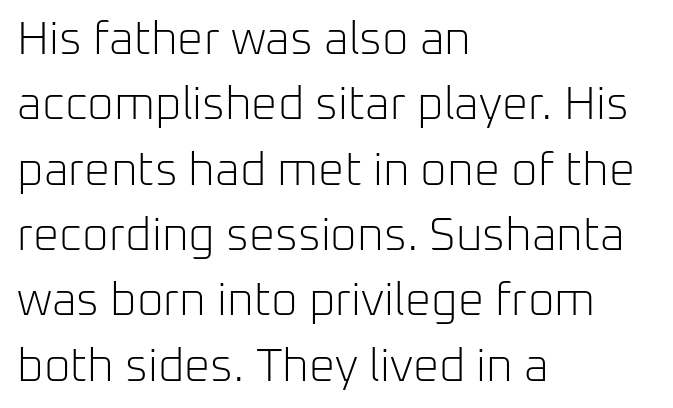
{"serif": "no", "italic": "no", "bold": "no", "weight": "light", "width": "normal", "stroke_contrast": "low", "x_height": "medium", "monospaced": "no", "underline": "no", "align": "left", "line_spacing": "normal", "line_spacing_ratio": 1.42, "letter_spacing": "normal", "letter_spacing_em": 0.0, "glyph_px": 46}
